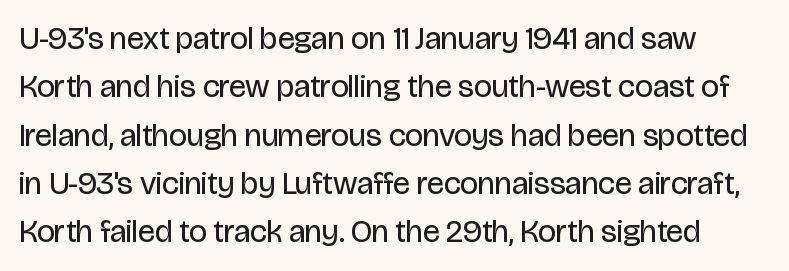
Q: Is the text bold? A: No.
Q: Is the text italic (slanted)? A: No, it is upright.
Q: Is the typeface a serif or a sans-serif typeface? A: Sans-serif.
Q: Is the text underlined? A: No.
Q: Is the spacing between letters normal or unusually wide? A: Normal.
Q: Is the spacing between lines tight, normal or loose? A: Normal.
Q: Width (condensed, normal, or wide)? A: Condensed.
Q: Stroke contrast? A: Low.
Q: x-height? A: Large.
Q: Monospaced? A: No.
